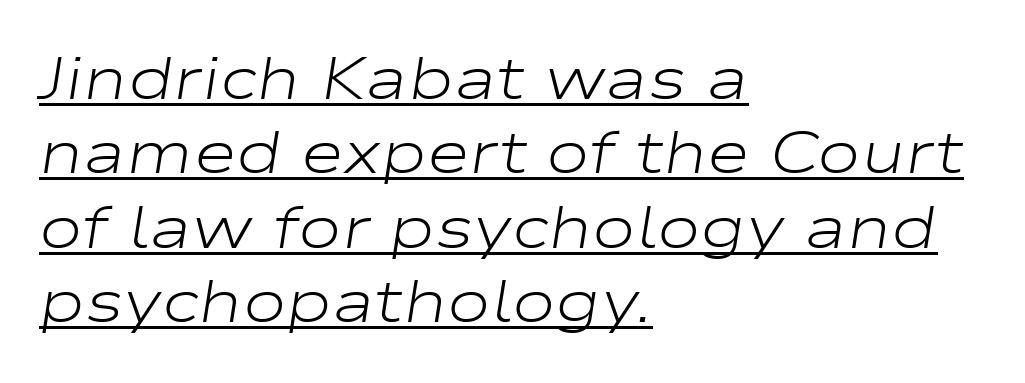
Q: Is the text bold? A: No.
Q: Is the text italic (slanted)? A: Yes, it leans right by about 9 degrees.
Q: Is the text underlined? A: Yes.
Q: How is the paragraph aligned? A: Left-aligned.
Q: Is the spacing between letters normal or unusually wide? A: Normal.
Q: Is the spacing between lines tight, normal or loose? A: Normal.
Q: Width (condensed, normal, or wide)? A: Wide.
Q: Stroke contrast? A: Low.
Q: x-height? A: Medium.
Q: Monospaced? A: No.
